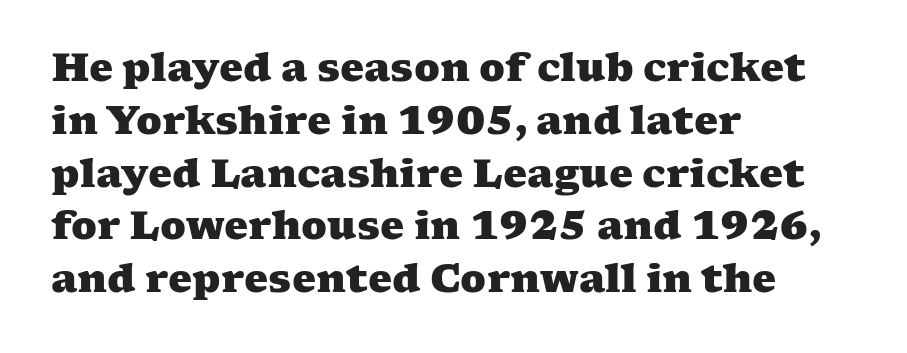
Q: Is the text bold? A: Yes.
Q: Is the typeface a serif or a sans-serif typeface? A: Serif.
Q: Is the text underlined? A: No.
Q: How is the paragraph aligned? A: Left-aligned.
Q: Is the spacing between letters normal or unusually wide? A: Normal.
Q: Is the spacing between lines tight, normal or loose? A: Normal.
Q: Width (condensed, normal, or wide)? A: Wide.
Q: Stroke contrast? A: Medium.
Q: x-height? A: Medium.
Q: Monospaced? A: No.
